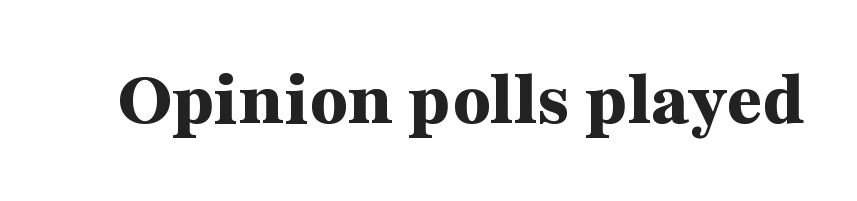
{"serif": "yes", "italic": "no", "bold": "yes", "weight": "bold", "width": "wide", "stroke_contrast": "medium", "x_height": "medium", "monospaced": "no", "underline": "no", "letter_spacing": "normal", "letter_spacing_em": 0.0, "glyph_px": 78}
